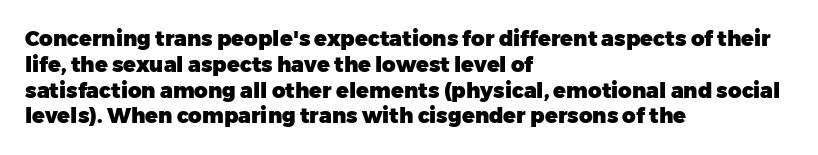
The image shows 21 px bold type, upright; set left-aligned, line spacing 1.23x, normal letter spacing, not underlined.
